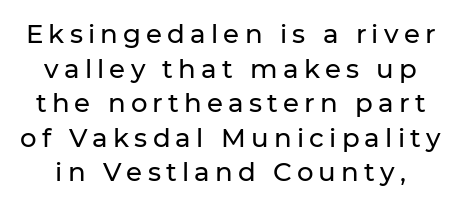
{"italic": "no", "underline": "no", "line_spacing": "normal", "line_spacing_ratio": 1.33, "letter_spacing": "wide", "letter_spacing_em": 0.2, "glyph_px": 26}
